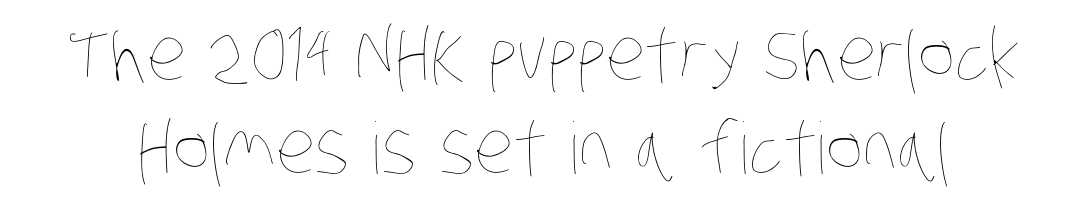
The letters look calm and open, with moderate or lighter stems. The gap between lines stays unmarked. Think of a printed novel: that variable character pitch is what you see here. Reading down the column, the eye jumps a familiar distance to each next line. The letters sit at their default tracking, neither squeezed nor spread.
